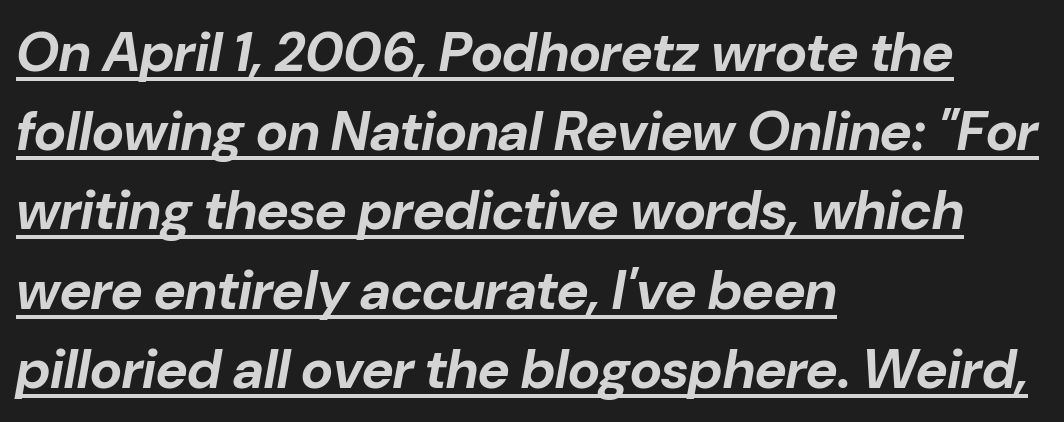
Q: Is the text bold? A: Yes.
Q: Is the text italic (slanted)? A: Yes, it leans right by about 10 degrees.
Q: Is the text underlined? A: Yes.
Q: How is the paragraph aligned? A: Left-aligned.
Q: Is the spacing between letters normal or unusually wide? A: Normal.
Q: Is the spacing between lines tight, normal or loose? A: Normal.
Q: Width (condensed, normal, or wide)? A: Normal.
Q: Stroke contrast? A: Low.
Q: x-height? A: Medium.
Q: Monospaced? A: No.
